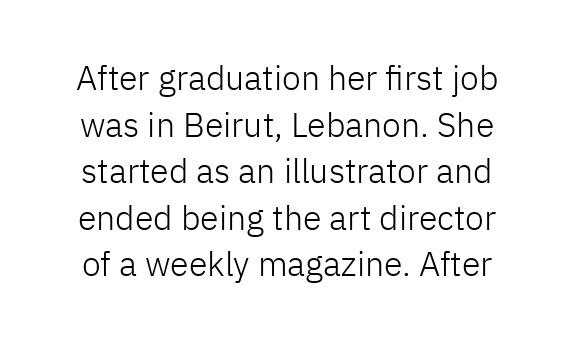
Q: Is the text bold? A: No.
Q: Is the text italic (slanted)? A: No, it is upright.
Q: Is the typeface a serif or a sans-serif typeface? A: Sans-serif.
Q: Is the text underlined? A: No.
Q: Is the spacing between letters normal or unusually wide? A: Normal.
Q: Is the spacing between lines tight, normal or loose? A: Normal.
Q: Width (condensed, normal, or wide)? A: Normal.
Q: Stroke contrast? A: Low.
Q: x-height? A: Medium.
Q: Monospaced? A: No.
